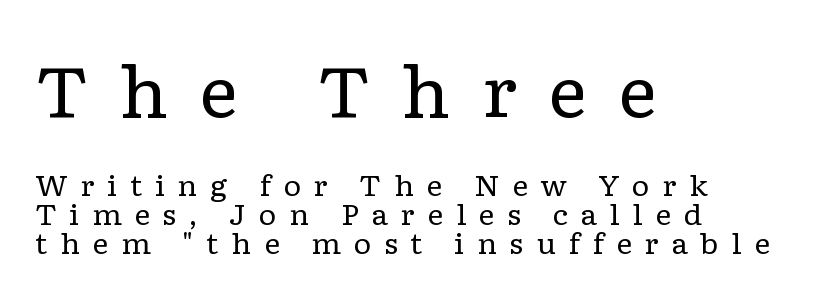
The image shows 69 px regular-weight, wide serif type, upright; set left-aligned, tight line spacing (1.05x), unusually wide letter spacing (+0.44 em), not underlined; the first (top) block is 2.46x larger; low stroke contrast and a medium x-height.
